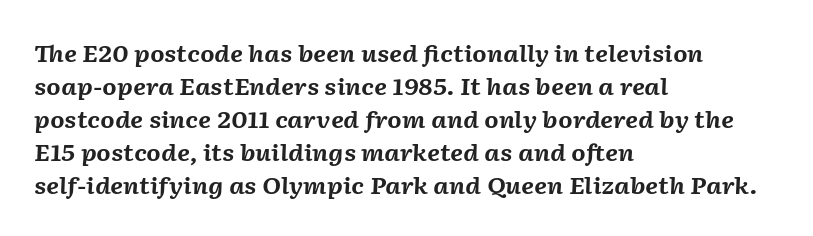
Q: Is the text bold? A: Yes.
Q: Is the text italic (slanted)? A: Yes, it leans right by about 2 degrees.
Q: Is the text underlined? A: No.
Q: How is the paragraph aligned? A: Left-aligned.
Q: Is the spacing between letters normal or unusually wide? A: Normal.
Q: Is the spacing between lines tight, normal or loose? A: Normal.
